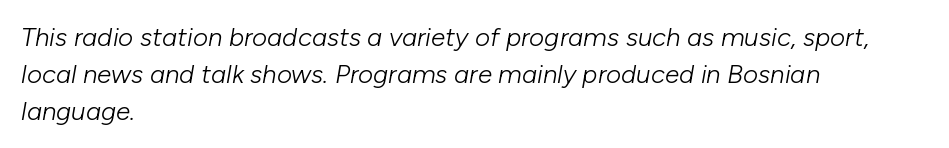
The image shows 26 px text type, italic (leaning right); set left-aligned, normal line spacing (1.42x), normal letter spacing, not underlined.
